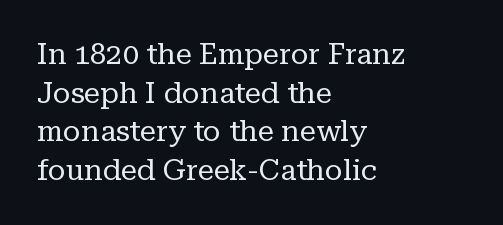
Q: Is the text bold? A: No.
Q: Is the text italic (slanted)? A: No, it is upright.
Q: Is the typeface a serif or a sans-serif typeface? A: Serif.
Q: Is the text underlined? A: No.
Q: How is the paragraph aligned? A: Left-aligned.
Q: Is the spacing between letters normal or unusually wide? A: Normal.
Q: Is the spacing between lines tight, normal or loose? A: Normal.
Q: Width (condensed, normal, or wide)? A: Normal.
Q: Stroke contrast? A: Low.
Q: x-height? A: Medium.
Q: Monospaced? A: No.
